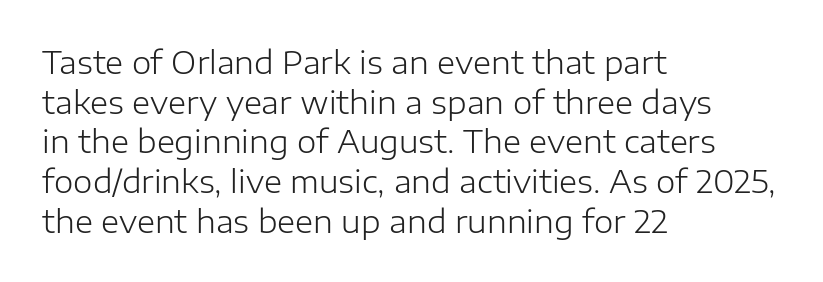
{"serif": "no", "italic": "no", "bold": "no", "weight": "light", "width": "normal", "stroke_contrast": "low", "x_height": "medium", "monospaced": "no", "underline": "no", "align": "left", "line_spacing": "normal", "line_spacing_ratio": 1.28, "letter_spacing": "normal", "letter_spacing_em": 0.0, "glyph_px": 31}
